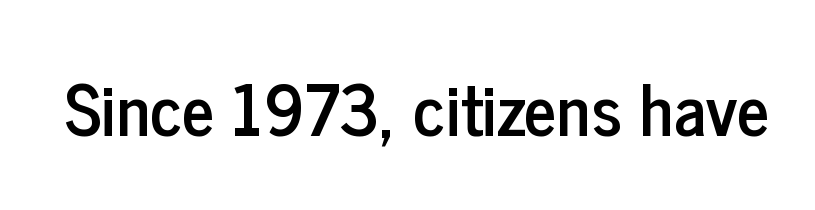
The image shows 71 px condensed sans-serif type, upright; set normal letter spacing, not underlined; low stroke contrast and a medium x-height.
